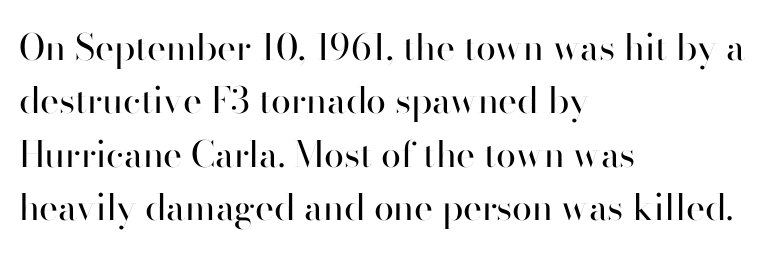
The passage shown is not bold in any degree. The baseline area is clear. The line texture is even and compact thanks to regular tracking. Character widths vary here, with narrow letters taking less room than wide ones.
